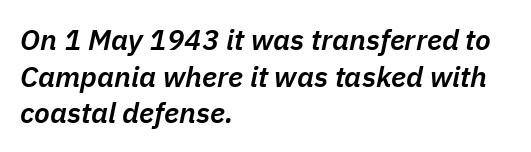
{"italic": "yes", "lean": "right", "slant_degrees": 11, "bold": "semi", "weight": "semibold", "width": "normal", "stroke_contrast": "low", "x_height": "medium", "monospaced": "no", "underline": "no", "align": "left", "line_spacing": "normal", "line_spacing_ratio": 1.26, "letter_spacing": "normal", "letter_spacing_em": 0.0, "glyph_px": 29}
